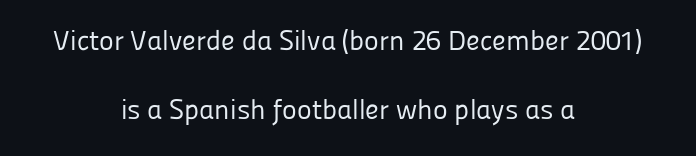
The image shows 28 px regular-weight sans-serif type, upright; set centered, loose line spacing (2.48x), normal letter spacing, not underlined; low stroke contrast and a medium x-height.
